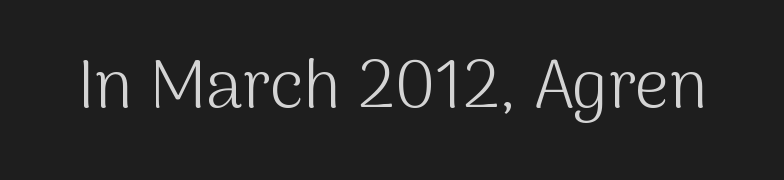
The specimen omits any rule beneath the text block's lines. Heft: none added — not bold. Do the letters lean? They stand straight. A sans-serif font was chosen for this passage. A typesetter would call this zero additional tracking.
